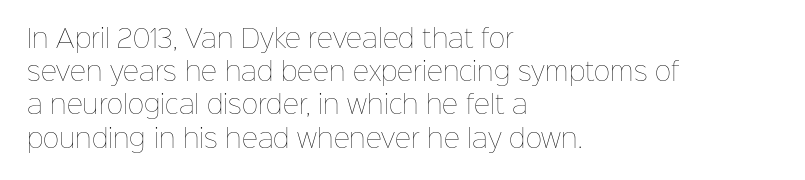
Q: Is the text bold? A: No.
Q: Is the text italic (slanted)? A: No, it is upright.
Q: Is the text underlined? A: No.
Q: How is the paragraph aligned? A: Left-aligned.
Q: Is the spacing between letters normal or unusually wide? A: Normal.
Q: Is the spacing between lines tight, normal or loose? A: Normal.
